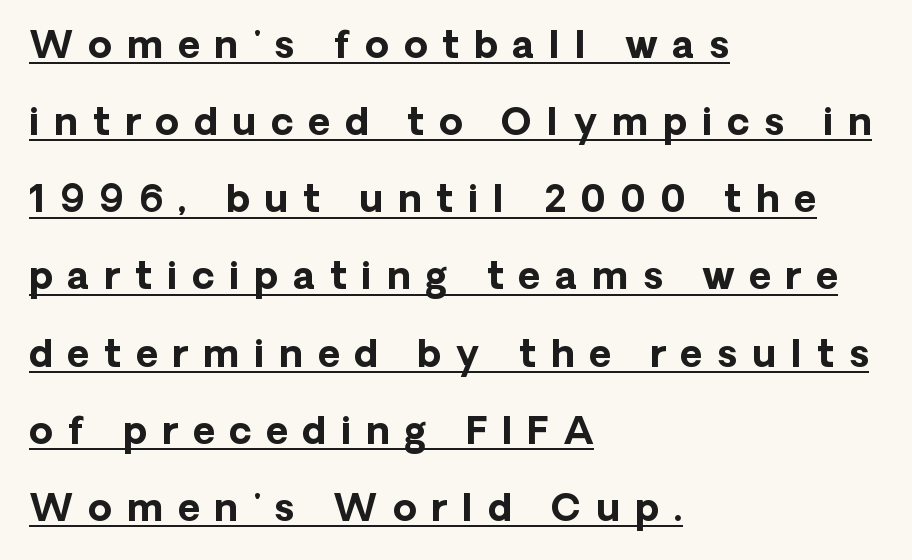
{"serif": "no", "italic": "no", "bold": "yes", "weight": "bold", "width": "normal", "stroke_contrast": "low", "x_height": "medium", "monospaced": "no", "underline": "yes", "align": "left", "line_spacing": "loose", "line_spacing_ratio": 2.03, "letter_spacing": "wide", "letter_spacing_em": 0.39, "glyph_px": 38}
